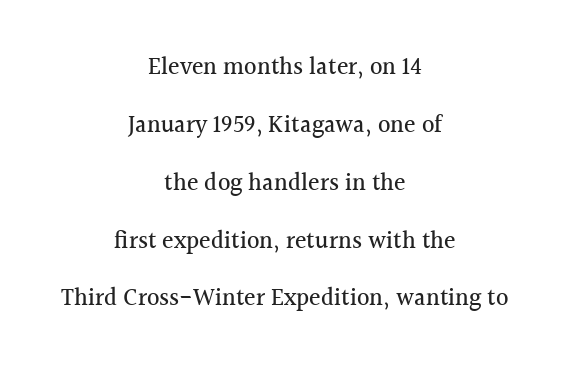
Every row of glyphs is offset so its center matches the block's center. The rendering keeps characters at their native spacing. Every character sits straight up, as roman type does. Glance below the letters and you will spot only blank space. Successive baselines arrive slowly, with a big drop between each.
